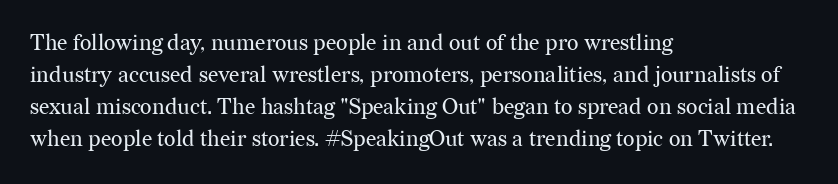
{"italic": "no", "bold": "no", "underline": "no", "align": "left", "line_spacing": "normal", "line_spacing_ratio": 1.46, "letter_spacing": "normal", "letter_spacing_em": 0.0, "glyph_px": 22}
